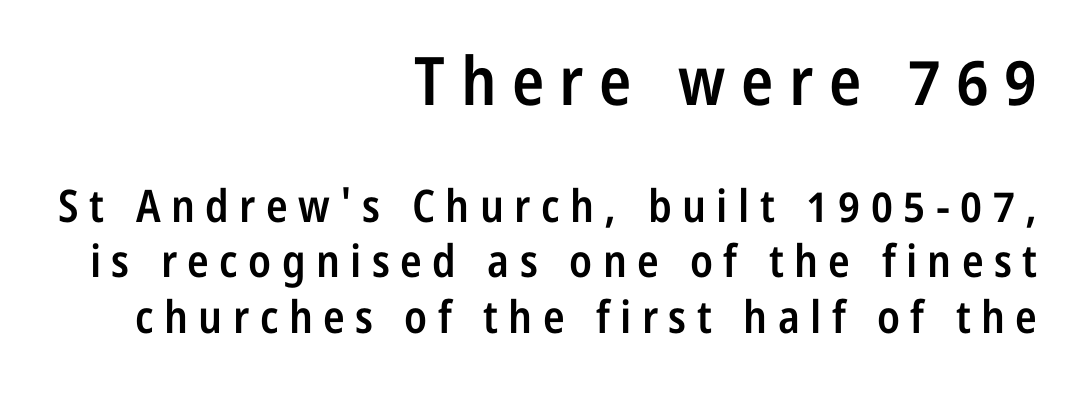
The image shows 67 px semibold, condensed sans-serif type, upright; set right-aligned, line spacing 1.23x, unusually wide letter spacing (+0.23 em), not underlined; the first (top) block is 1.49x larger; low stroke contrast and a medium x-height.
